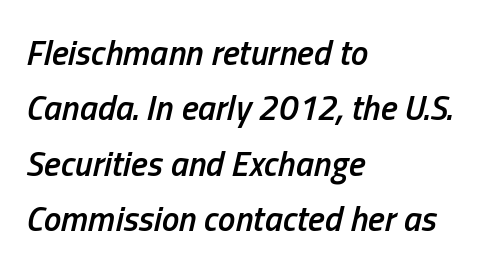
Q: Is the text bold? A: Semi-bold.
Q: Is the text italic (slanted)? A: Yes, it leans right by about 13 degrees.
Q: Is the text underlined? A: No.
Q: How is the paragraph aligned? A: Left-aligned.
Q: Is the spacing between letters normal or unusually wide? A: Normal.
Q: Is the spacing between lines tight, normal or loose? A: Normal.
Q: Width (condensed, normal, or wide)? A: Condensed.
Q: Stroke contrast? A: Low.
Q: x-height? A: Medium.
Q: Monospaced? A: No.
